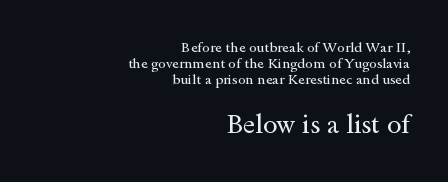
The image shows 26 px text type, upright; set right-aligned, tight line spacing (1.14x), normal letter spacing, not underlined; the second (bottom) block is 1.86x larger.
